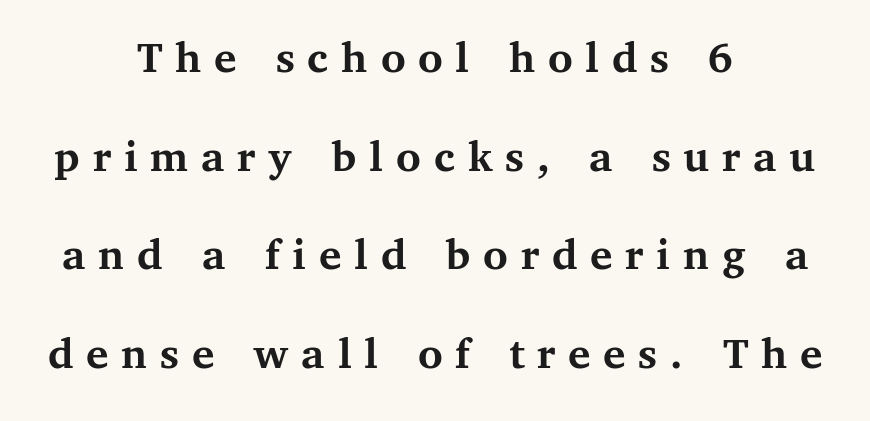
Q: Is the text bold? A: Yes.
Q: Is the text italic (slanted)? A: No, it is upright.
Q: Is the typeface a serif or a sans-serif typeface? A: Serif.
Q: Is the text underlined? A: No.
Q: How is the paragraph aligned? A: Centered.
Q: Is the spacing between letters normal or unusually wide? A: Unusually wide.
Q: Is the spacing between lines tight, normal or loose? A: Loose.
Q: Width (condensed, normal, or wide)? A: Normal.
Q: Stroke contrast? A: Medium.
Q: x-height? A: Medium.
Q: Monospaced? A: No.
